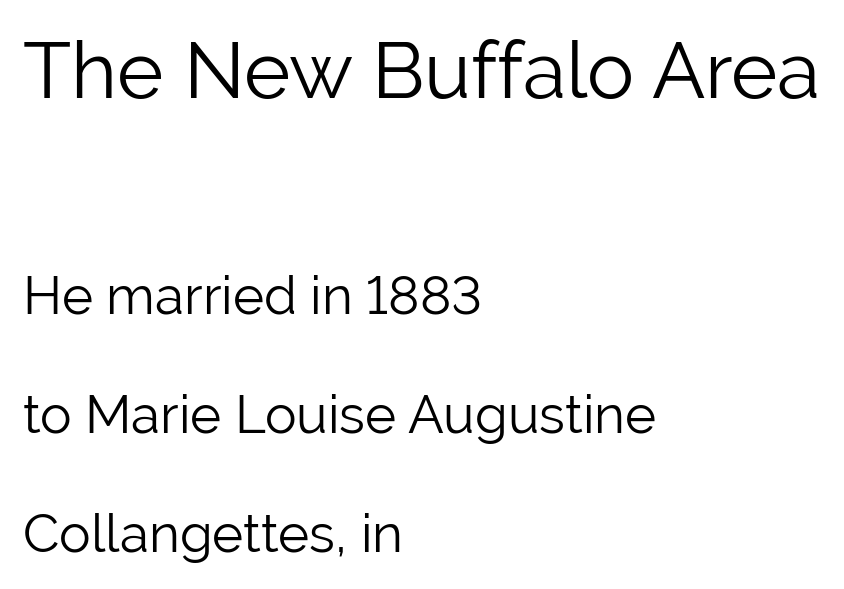
Here the designer chose a conventional face with non-uniform glyph widths. Bigger letters appear in the top chunk; the bottom chunk is reduced. The space directly below the letters is spotless. Is the stroke heavy? The answer is a plain regular-or-lighter. Posture: upright roman. This sample uses a sans-serif face.
